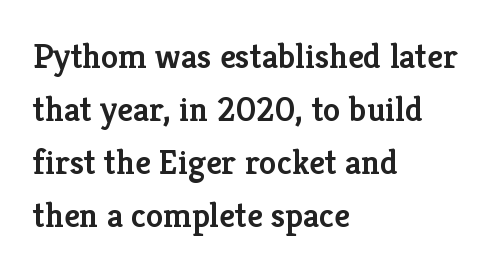
{"serif": "yes", "italic": "no", "bold": "semi", "weight": "semibold", "width": "normal", "stroke_contrast": "low", "x_height": "medium", "monospaced": "no", "underline": "no", "align": "left", "line_spacing": "normal", "line_spacing_ratio": 1.51, "letter_spacing": "normal", "letter_spacing_em": 0.0, "glyph_px": 35}
